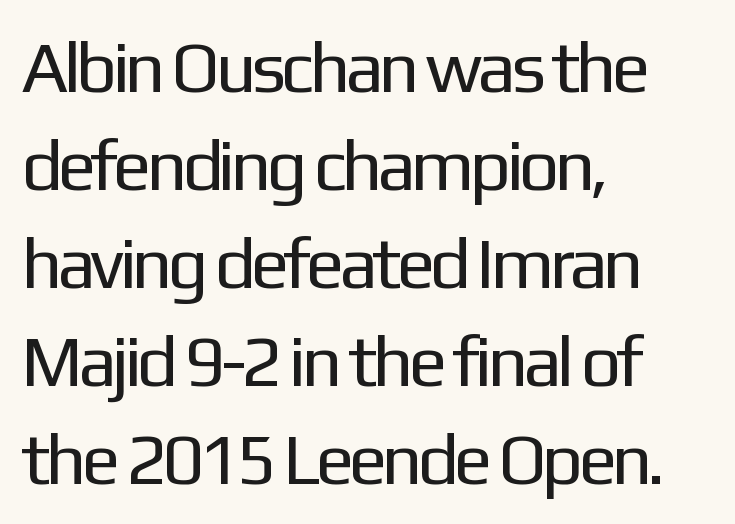
{"serif": "no", "italic": "no", "bold": "no", "weight": "regular", "width": "normal", "stroke_contrast": "low", "x_height": "medium", "monospaced": "no", "underline": "no", "align": "left", "line_spacing": "normal", "line_spacing_ratio": 1.36, "letter_spacing": "normal", "letter_spacing_em": 0.0, "glyph_px": 72}
